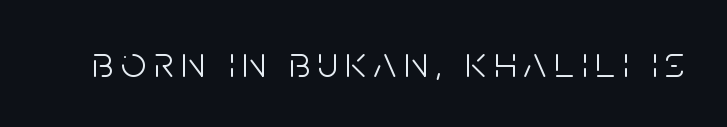
Q: Is the text bold? A: No.
Q: Is the text italic (slanted)? A: No, it is upright.
Q: Is the typeface a serif or a sans-serif typeface? A: Sans-serif.
Q: Is the text underlined? A: No.
Q: Width (condensed, normal, or wide)? A: Condensed.
Q: Stroke contrast? A: Low.
Q: x-height? A: Large.
Q: Monospaced? A: No.
